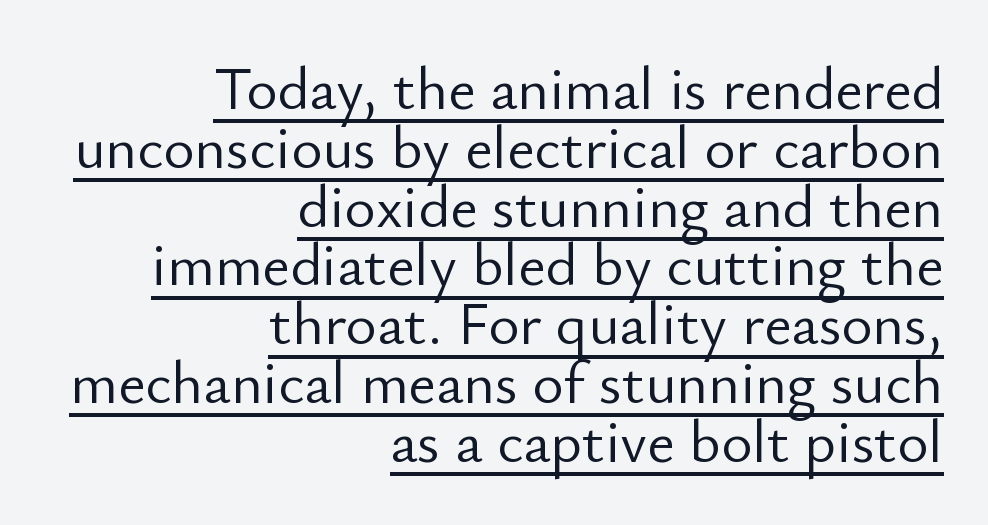
{"serif": "no", "italic": "no", "bold": "no", "weight": "light", "width": "normal", "stroke_contrast": "low", "x_height": "small", "monospaced": "no", "underline": "yes", "align": "right", "line_spacing": "tight", "line_spacing_ratio": 0.98, "letter_spacing": "normal", "letter_spacing_em": 0.0, "glyph_px": 60}
